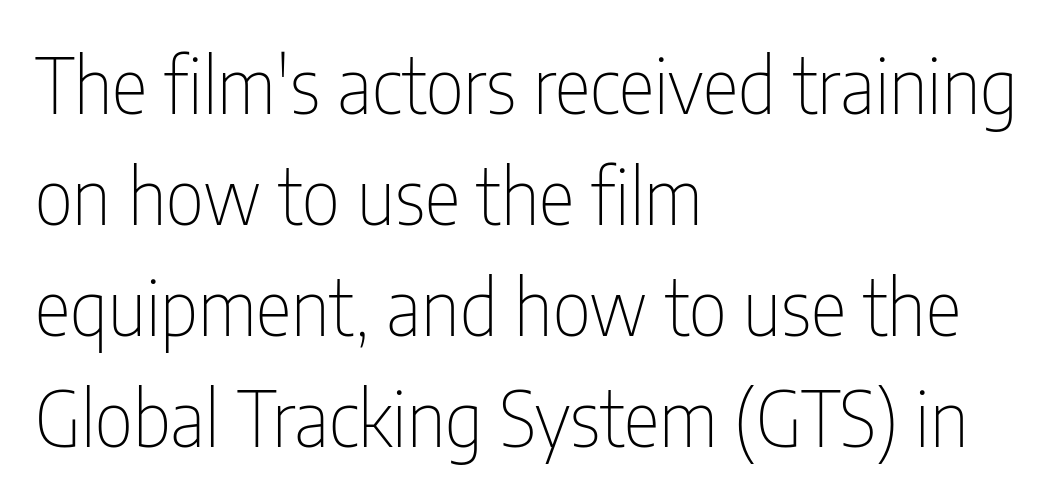
{"serif": "no", "italic": "no", "bold": "no", "weight": "thin", "width": "condensed", "stroke_contrast": "low", "x_height": "medium", "monospaced": "no", "underline": "no", "align": "left", "line_spacing": "normal", "line_spacing_ratio": 1.46, "letter_spacing": "normal", "letter_spacing_em": 0.0, "glyph_px": 76}
